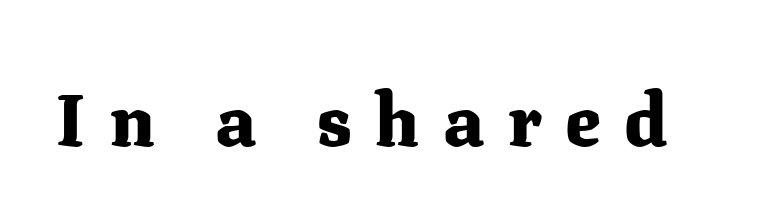
Q: Is the text bold? A: Yes.
Q: Is the text italic (slanted)? A: No, it is upright.
Q: Is the typeface a serif or a sans-serif typeface? A: Serif.
Q: Is the text underlined? A: No.
Q: Is the spacing between letters normal or unusually wide? A: Unusually wide.
Q: Width (condensed, normal, or wide)? A: Normal.
Q: Stroke contrast? A: Medium.
Q: x-height? A: Medium.
Q: Monospaced? A: No.
